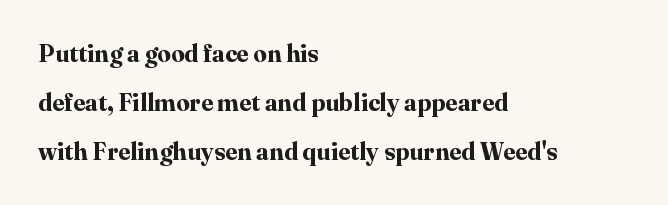
The image shows 24 px bold type, upright; set left-aligned, loose line spacing (2.04x), normal letter spacing, not underlined.
